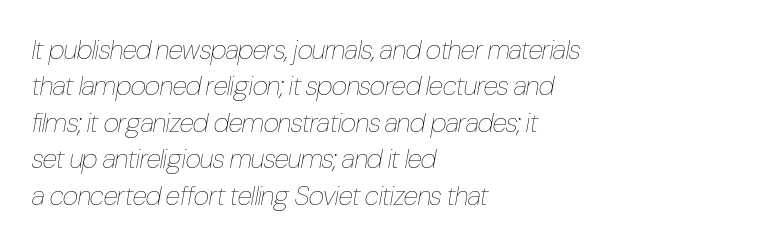
The image shows 27 px text type, italic (leaning right); set left-aligned, normal line spacing (1.35x), normal letter spacing, not underlined.
